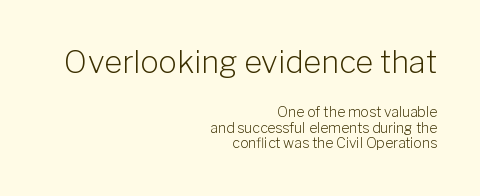
The image shows 31 px light sans-serif type, upright; set right-aligned, tight line spacing (1.13x), normal letter spacing, not underlined; the first (top) block is 2.21x larger; low stroke contrast and a medium x-height.
